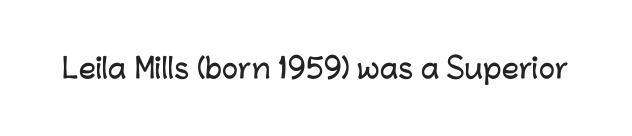
Q: Is the text italic (slanted)? A: No, it is upright.
Q: Is the text underlined? A: No.
Q: Is the spacing between letters normal or unusually wide? A: Normal.
